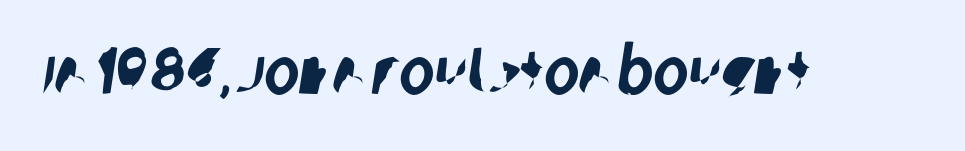
Words appear dense and cohesive because spacing is normal. Descenders are the only things crossing below the line. This sample uses a sans-serif face. Note the varied advance widths — an 'i' is clearly narrower than an 'm'.
